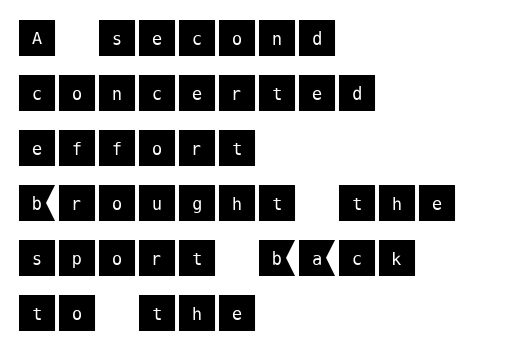
Q: Is the text italic (slanted)? A: No, it is upright.
Q: Is the typeface a serif or a sans-serif typeface? A: Sans-serif.
Q: Is the text underlined? A: No.
Q: How is the paragraph aligned? A: Left-aligned.
Q: Is the spacing between letters normal or unusually wide? A: Normal.
Q: Is the spacing between lines tight, normal or loose? A: Normal.
Q: Width (condensed, normal, or wide)? A: Normal.
Q: Stroke contrast? A: Medium.
Q: x-height? A: Large.
